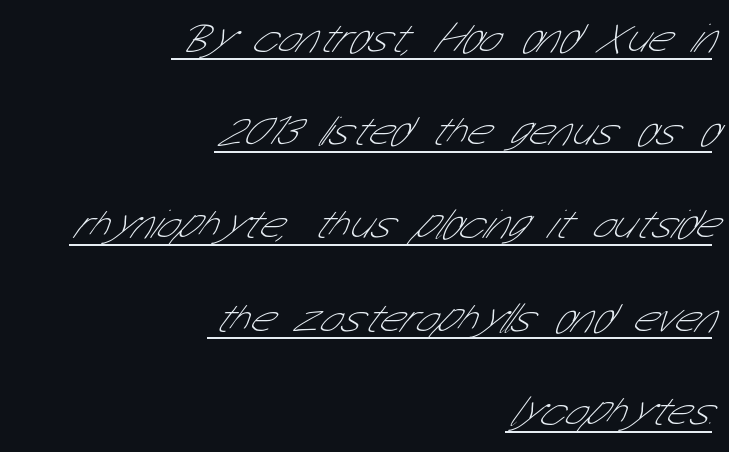
The image shows 42 px thin, condensed sans-serif type; set right-aligned, loose line spacing (2.22x), normal letter spacing, underlined; low stroke contrast and a medium x-height.
